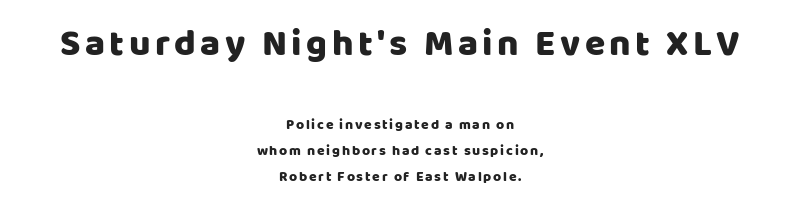
{"serif": "no", "italic": "no", "width": "normal", "stroke_contrast": "low", "x_height": "large", "monospaced": "no", "underline": "no", "align": "center", "line_spacing_ratio": 1.86, "larger_block": "first", "size_ratio": 2.64, "glyph_px": 37}
